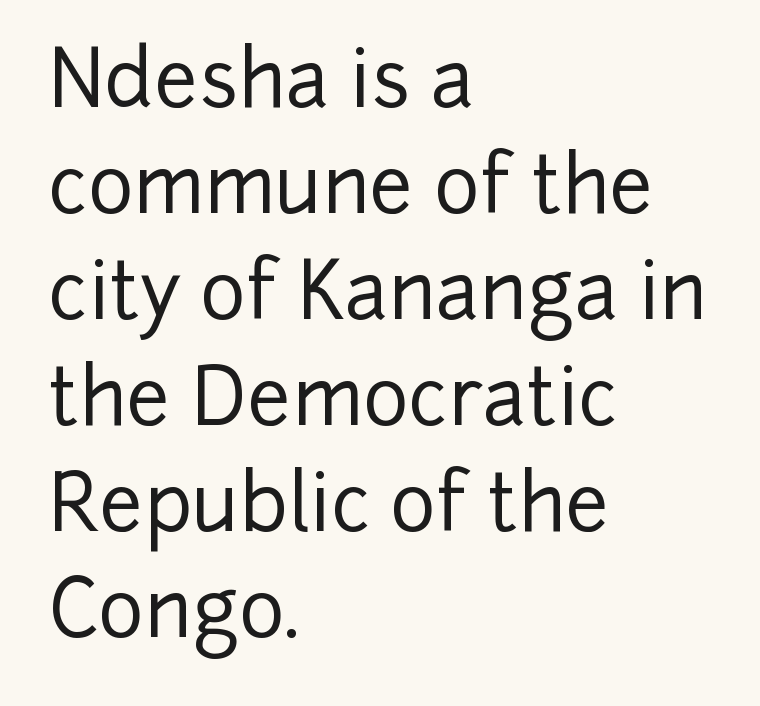
Q: Is the text italic (slanted)? A: No, it is upright.
Q: Is the typeface a serif or a sans-serif typeface? A: Sans-serif.
Q: Is the text underlined? A: No.
Q: How is the paragraph aligned? A: Left-aligned.
Q: Is the spacing between letters normal or unusually wide? A: Normal.
Q: Is the spacing between lines tight, normal or loose? A: Normal.
Q: Width (condensed, normal, or wide)? A: Normal.
Q: Stroke contrast? A: Low.
Q: x-height? A: Medium.
Q: Monospaced? A: No.
